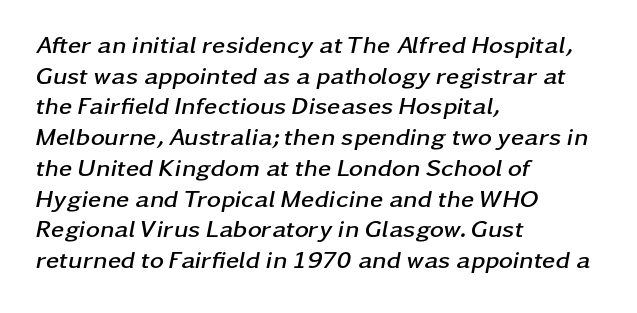
The space between consecutive lines is moderate. Is the type slanted? Yes — the strokes lean at a clear angle. Inter-character spacing is left at the font's built-in metrics. Horizontal alignment here is leftward, the default for most running prose.
